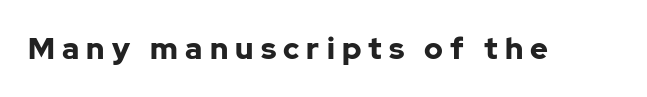
What weight is shown? A full bold with thick strokes. Type without underlining. Do the letters lean? They stand straight. The rendering uses natural spacing where letterforms have individual widths. The letters carry no serifs — their stems end cleanly without finishing strokes.
